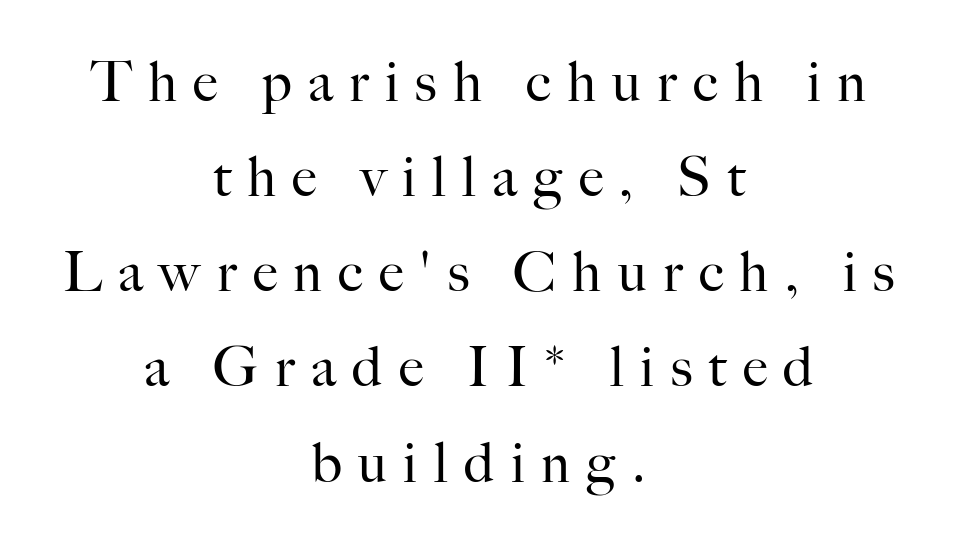
The image shows 55 px regular-weight serif type, upright; set centered, line spacing 1.73x, unusually wide letter spacing (+0.3 em), not underlined; high stroke contrast and a small x-height.
